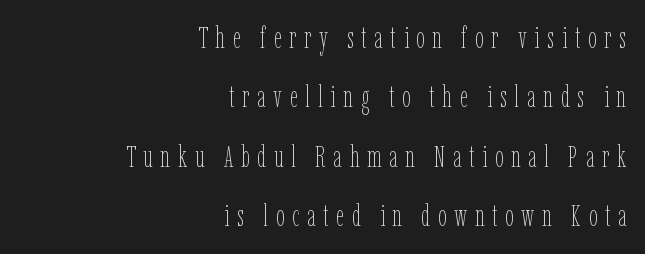
{"italic": "no", "bold": "no", "weight": "thin", "width": "condensed", "stroke_contrast": "low", "x_height": "medium", "monospaced": "no", "underline": "no", "align": "right", "line_spacing": "loose", "line_spacing_ratio": 1.98, "letter_spacing": "wide", "letter_spacing_em": 0.26, "glyph_px": 30}
